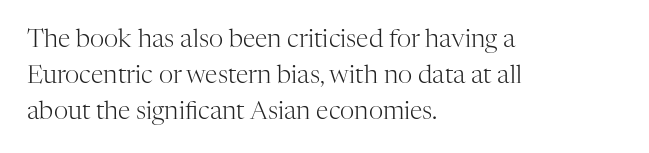
The cut favours lightness, reaching ordinary text weight at its darkest. Left-aligned paragraph, ragged on the right. There is no visible air inserted between adjacent glyphs. Has an underline been added? It has not. Upright lettering throughout. Leading matches the norm, producing a regular column.
